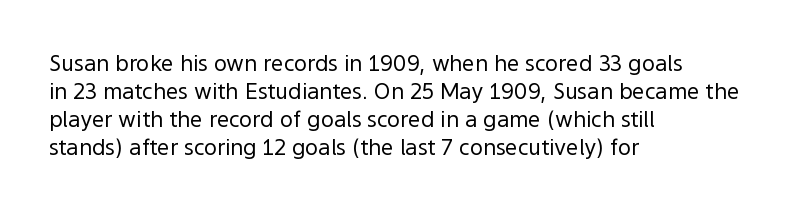
Q: Is the text bold? A: No.
Q: Is the text italic (slanted)? A: No, it is upright.
Q: Is the text underlined? A: No.
Q: How is the paragraph aligned? A: Left-aligned.
Q: Is the spacing between letters normal or unusually wide? A: Normal.
Q: Is the spacing between lines tight, normal or loose? A: Normal.
